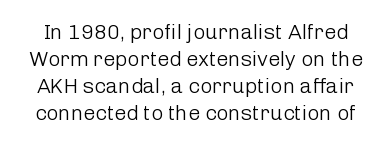
Beneath every word, the page is bare. Does extra space separate the letters? No, they use regular spacing. The designer left line spacing at the default. Is this a heavy cut? Hardly; it is regular or lighter. Ordinary non-slanted type is in use.
